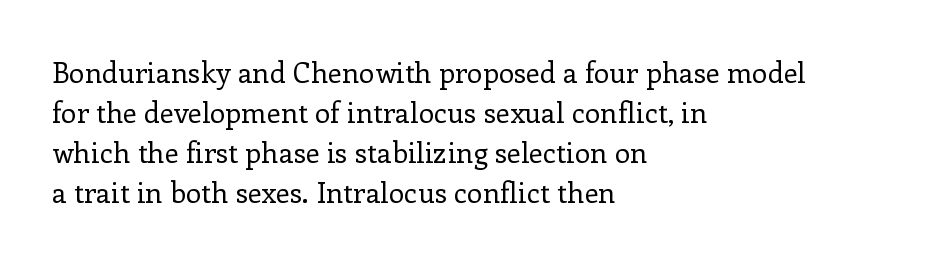
Horizontal bands of white between lines are of average thickness. Small tapered or slab feet sit at the stroke ends, so this counts as serif. Italic? Not at all — the glyphs are vertical. Looks like regular typesetting: each glyph gets only the width it needs. This sample uses plain, unmodified letter spacing.
